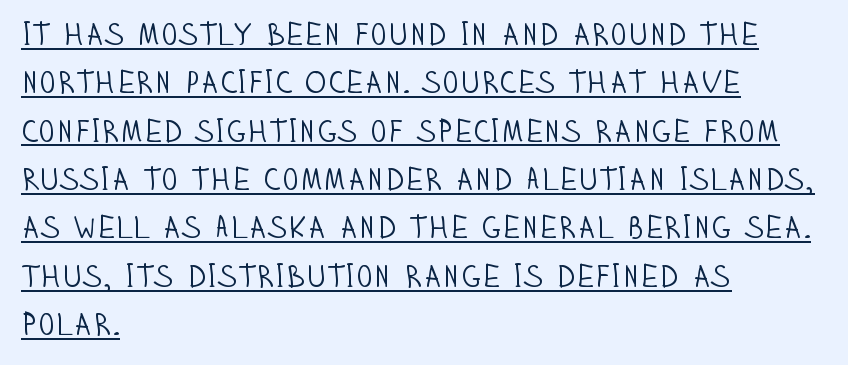
Q: Is the text bold? A: No.
Q: Is the text italic (slanted)? A: No, it is upright.
Q: Is the typeface a serif or a sans-serif typeface? A: Sans-serif.
Q: Is the text underlined? A: Yes.
Q: How is the paragraph aligned? A: Left-aligned.
Q: Is the spacing between letters normal or unusually wide? A: Normal.
Q: Is the spacing between lines tight, normal or loose? A: Normal.
Q: Width (condensed, normal, or wide)? A: Condensed.
Q: Stroke contrast? A: Low.
Q: x-height? A: Large.
Q: Monospaced? A: No.
